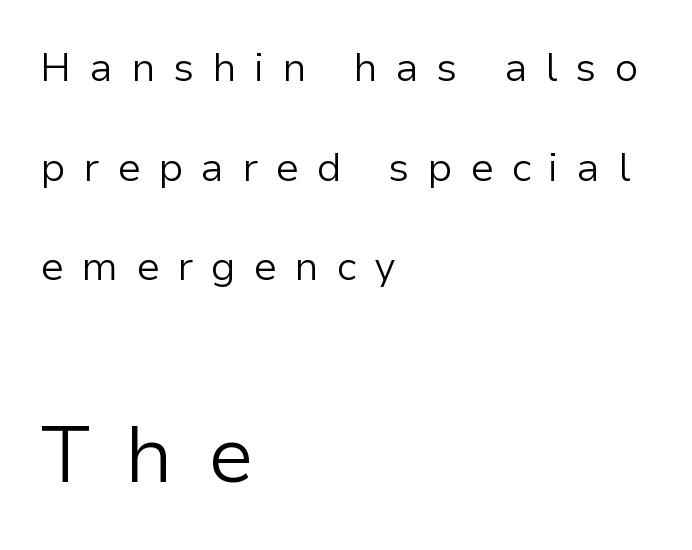
Which chunk is bigger? The second one — the bottom block dwarfs the top. Beneath every word, the page is bare. The paragraph has a hard left edge and a soft right edge. This sample uses an upright cut, with every glyph sitting square on the baseline. The passage shown is not bold in any degree.
